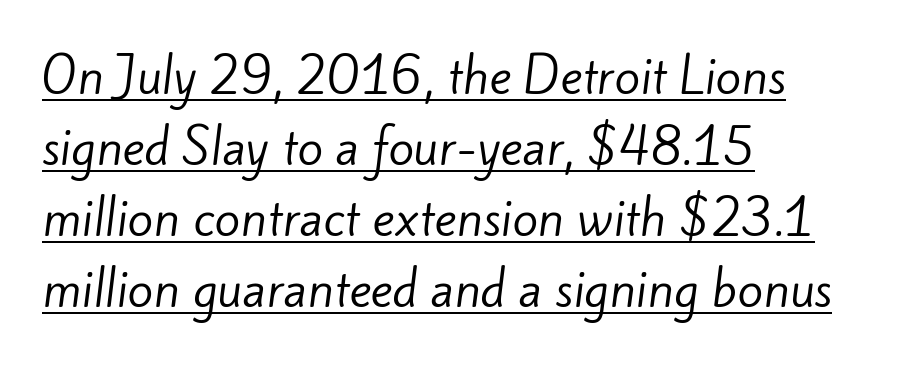
Q: Is the text bold? A: No.
Q: Is the typeface a serif or a sans-serif typeface? A: Sans-serif.
Q: Is the text underlined? A: Yes.
Q: How is the paragraph aligned? A: Left-aligned.
Q: Is the spacing between letters normal or unusually wide? A: Normal.
Q: Is the spacing between lines tight, normal or loose? A: Normal.
Q: Width (condensed, normal, or wide)? A: Normal.
Q: Stroke contrast? A: Low.
Q: x-height? A: Small.
Q: Monospaced? A: No.
